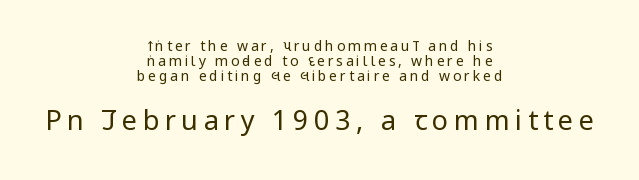
The horizontal fit of the characters is loose and conspicuously gappy. These lines huddle together more closely than default settings would place them. Characters remain perfectly vertical along every line. Check the space under the baseline: it is left empty. Which chunk is bigger? The second one — the bottom block dwarfs the top. Reading down the block, each line starts at a different indent, mirrored at its end.
